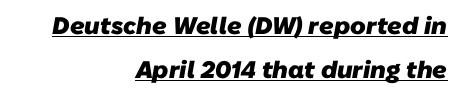
Caption: standard tracking, unaltered. The sample's only ornament is a line tracing under the words. Heavy, bold letterforms. The rag falls on the left side of this text block.
